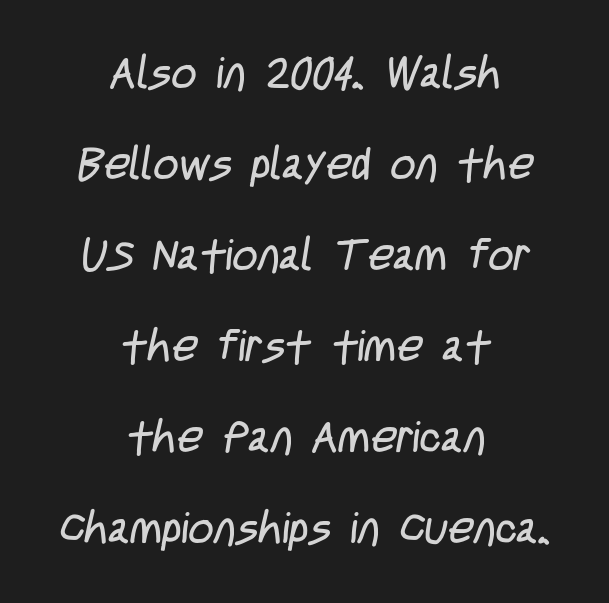
Q: Is the text bold? A: No.
Q: Is the typeface a serif or a sans-serif typeface? A: Sans-serif.
Q: Is the text underlined? A: No.
Q: How is the paragraph aligned? A: Centered.
Q: Is the spacing between letters normal or unusually wide? A: Normal.
Q: Is the spacing between lines tight, normal or loose? A: Loose.
Q: Width (condensed, normal, or wide)? A: Condensed.
Q: Stroke contrast? A: Low.
Q: x-height? A: Large.
Q: Monospaced? A: No.
